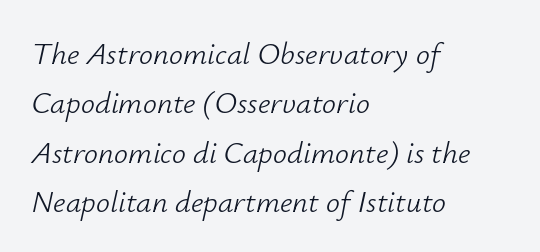
Q: Is the text bold? A: No.
Q: Is the text italic (slanted)? A: Yes, it leans right by about 12 degrees.
Q: Is the text underlined? A: No.
Q: How is the paragraph aligned? A: Left-aligned.
Q: Is the spacing between letters normal or unusually wide? A: Normal.
Q: Is the spacing between lines tight, normal or loose? A: Normal.
Q: Width (condensed, normal, or wide)? A: Normal.
Q: Stroke contrast? A: Low.
Q: x-height? A: Small.
Q: Monospaced? A: No.
